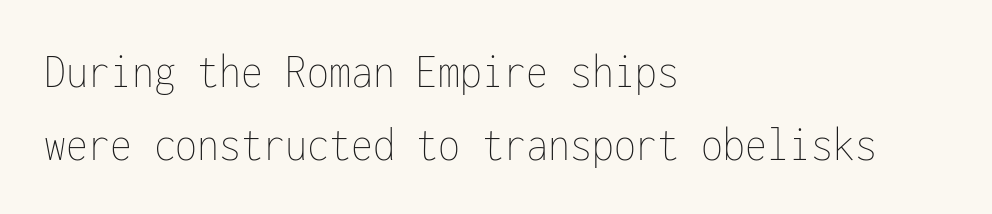
The image shows 50 px thin, condensed type, upright, monospaced; set left-aligned, normal line spacing (1.46x), normal letter spacing, not underlined; low stroke contrast and a medium x-height.
